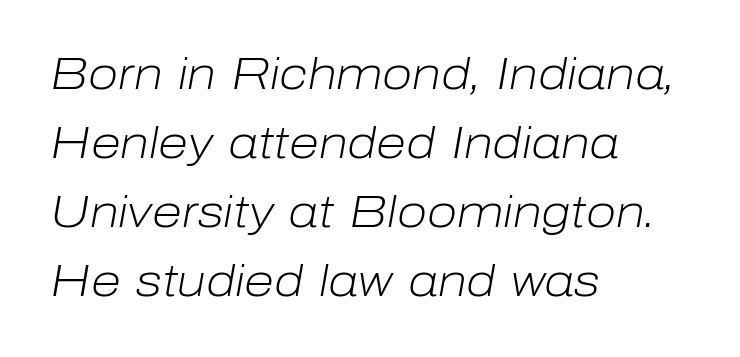
{"italic": "yes", "lean": "right", "slant_degrees": 10, "bold": "no", "weight": "light", "width": "normal", "stroke_contrast": "low", "x_height": "medium", "monospaced": "no", "underline": "no", "align": "left", "line_spacing": "normal", "line_spacing_ratio": 1.57, "letter_spacing": "normal", "letter_spacing_em": 0.0, "glyph_px": 44}
